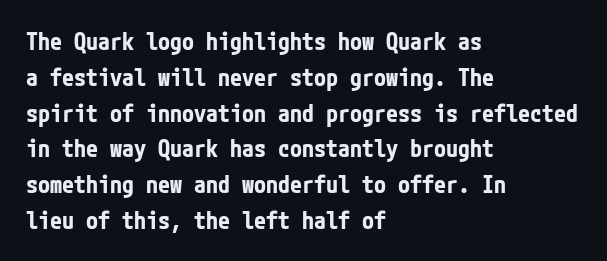
{"italic": "no", "bold": "yes", "underline": "no", "align": "left", "line_spacing": "normal", "line_spacing_ratio": 1.49, "letter_spacing": "normal", "letter_spacing_em": 0.0, "glyph_px": 24}
